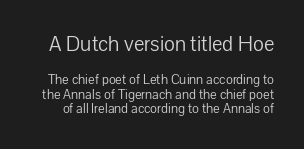
Think standard paragraph weight, or any step lighter than that. The space beneath each line is pristine and unruled. Interline gaps are noticeably narrow in this sample. This sample uses plain, unmodified letter spacing. The lettering holds an erect, upright posture throughout.
